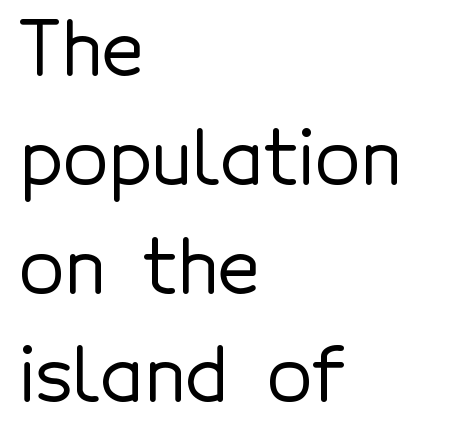
The image shows 74 px sans-serif type, upright; set left-aligned, normal line spacing (1.47x), normal letter spacing, not underlined; a medium x-height.
